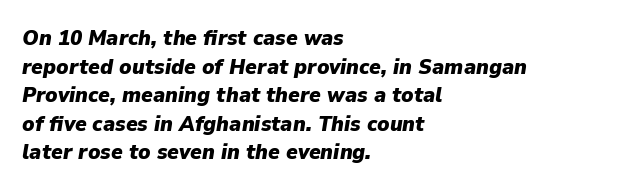
{"italic": "yes", "lean": "right", "slant_degrees": 9, "bold": "yes", "underline": "no", "align": "left", "line_spacing": "normal", "line_spacing_ratio": 1.3, "letter_spacing": "normal", "letter_spacing_em": 0.0, "glyph_px": 22}
